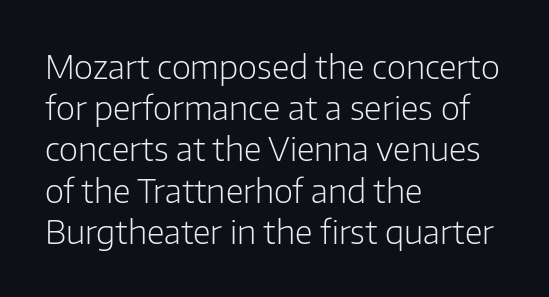
The image shows 33 px light sans-serif type, upright; set left-aligned, normal line spacing (1.25x), normal letter spacing, not underlined; low stroke contrast and a medium x-height.
